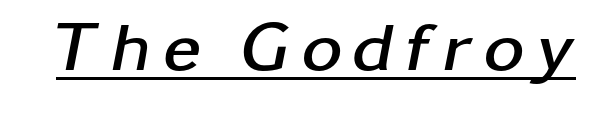
Do the characters align in a grid? No, the font is proportional. Tall strokes in this sample are angled rather than plumb. Emphasis is given by a line drawn under the lettering. Typesetter's note: full bold, strokes at maximum text heaviness.
